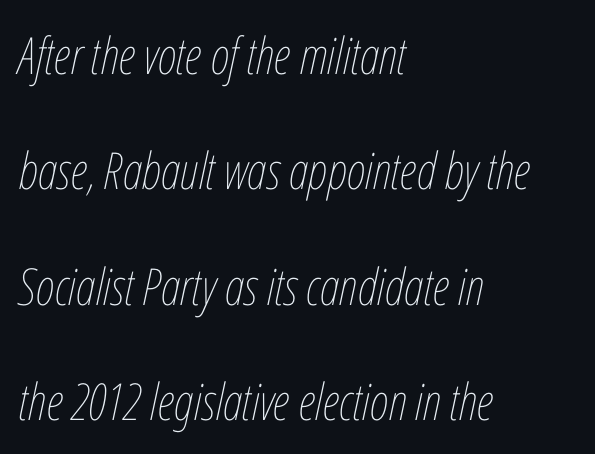
The tracking reads as untouched default to a designer's eye. Is the type heavy? It reads as light-to-regular instead. Casual observation: everything's shoved over to the left. No word sits above an underline. One glance says open: line gaps are wider than usual. This is oblique type, the kind used for emphasis or titles.
